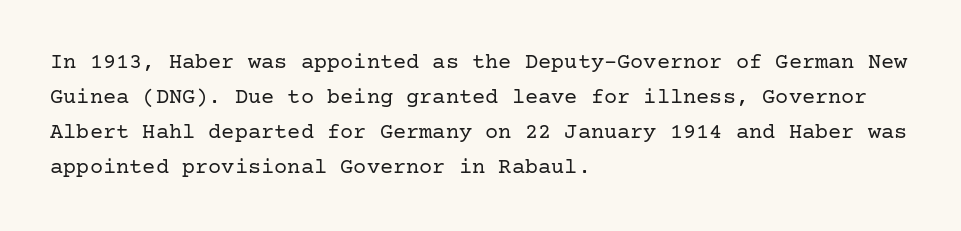
Q: Is the text bold? A: No.
Q: Is the text italic (slanted)? A: No, it is upright.
Q: Is the text underlined? A: No.
Q: How is the paragraph aligned? A: Left-aligned.
Q: Is the spacing between letters normal or unusually wide? A: Normal.
Q: Is the spacing between lines tight, normal or loose? A: Normal.
